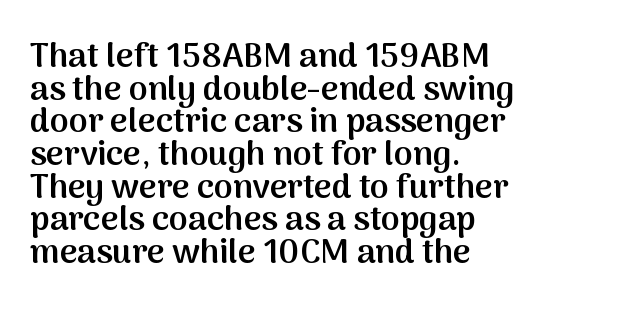
The image shows 34 px semibold sans-serif type, upright; set left-aligned, tight line spacing (0.96x), normal letter spacing, not underlined; medium stroke contrast and a medium x-height.
